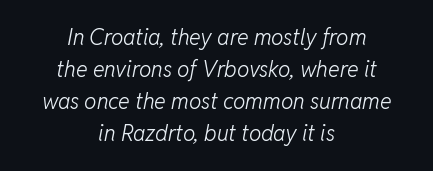
The image shows 22 px text type, italic (leaning right); set centered, normal line spacing (1.46x), normal letter spacing, not underlined.
